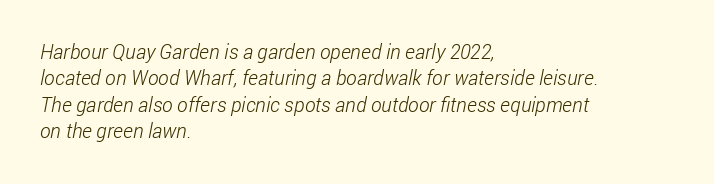
Is there much room between lines? A standard amount, neither cramped nor airy. Honestly, the letter spacing is just normal — you wouldn't notice it. The letters look calm and open, with moderate or lighter stems. Visually the block forms a straight wall on the left and a jagged coastline on the right. Any mark beneath the type? The region is blank.
